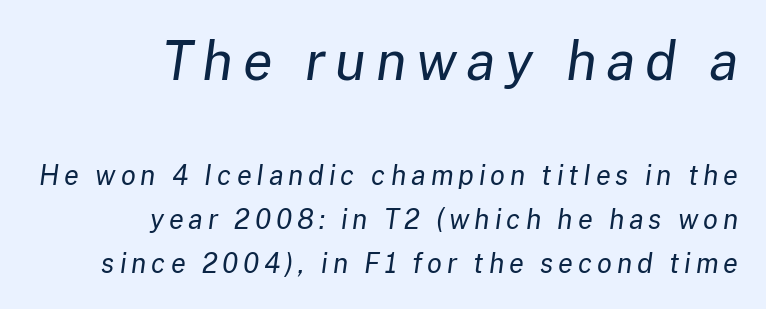
{"italic": "yes", "lean": "right", "slant_degrees": 8, "bold": "no", "weight": "regular", "width": "normal", "stroke_contrast": "low", "x_height": "medium", "monospaced": "no", "underline": "no", "align": "right", "line_spacing": "normal", "line_spacing_ratio": 1.63, "larger_block": "first", "size_ratio": 2.0, "glyph_px": 54}
